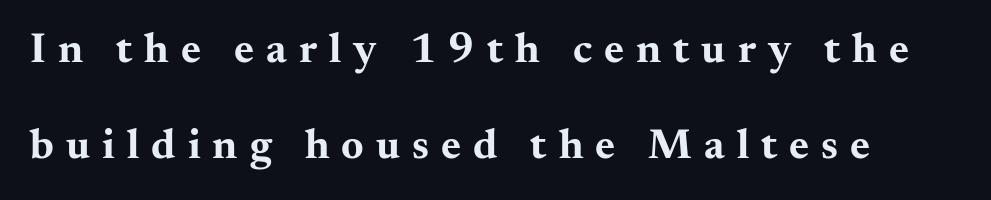
Q: Is the text bold? A: Yes.
Q: Is the text italic (slanted)? A: No, it is upright.
Q: Is the typeface a serif or a sans-serif typeface? A: Serif.
Q: Is the text underlined? A: No.
Q: Is the spacing between letters normal or unusually wide? A: Unusually wide.
Q: Is the spacing between lines tight, normal or loose? A: Loose.
Q: Width (condensed, normal, or wide)? A: Wide.
Q: Stroke contrast? A: Medium.
Q: x-height? A: Small.
Q: Monospaced? A: No.
